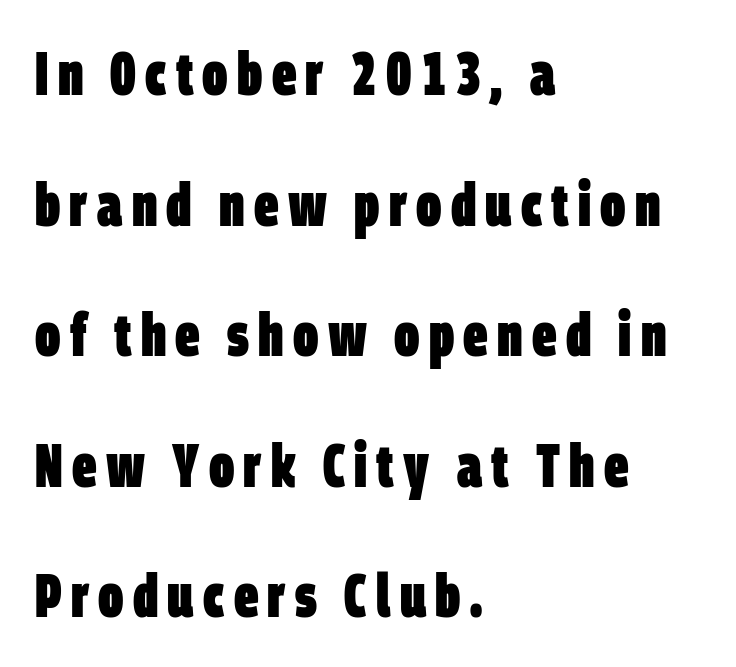
The image shows 61 px heavy, condensed sans-serif type; set left-aligned, loose line spacing (2.14x), not underlined; low stroke contrast and a large x-height.
